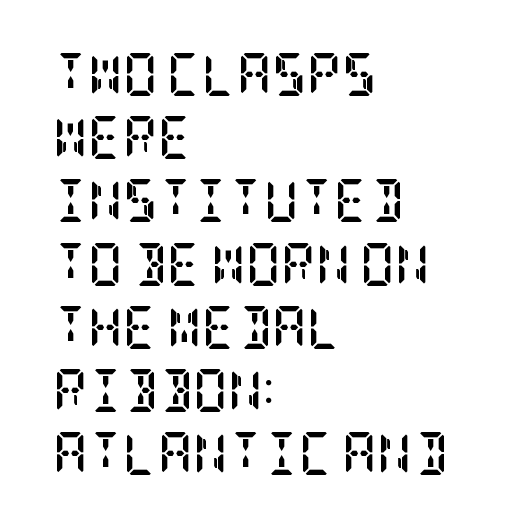
The image shows 43 px semibold, condensed serif type, upright; set left-aligned, normal line spacing (1.47x), normal letter spacing, not underlined; low stroke contrast and a large x-height.
